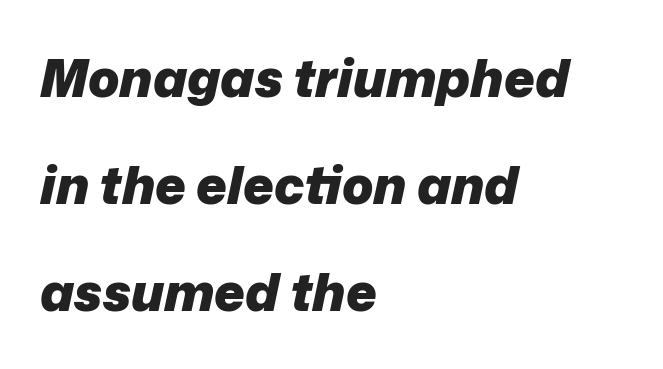
{"italic": "yes", "lean": "right", "slant_degrees": 12, "bold": "yes", "weight": "heavy", "width": "normal", "stroke_contrast": "low", "x_height": "medium", "monospaced": "no", "underline": "no", "align": "left", "line_spacing": "loose", "line_spacing_ratio": 2.06, "letter_spacing": "normal", "letter_spacing_em": 0.0, "glyph_px": 52}
